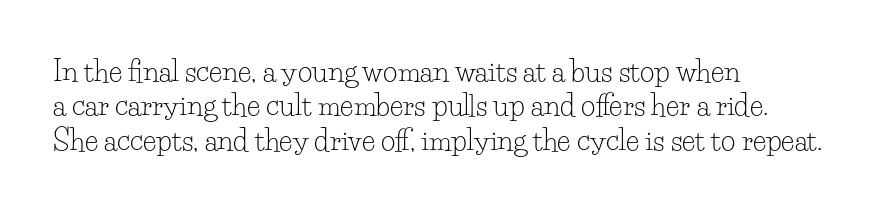
The lines in this sample share a left origin and differ only in where they stop. Tracking here is standard; glyphs follow each other at the usual distance. The face used here is proportionally spaced, like ordinary book or web type. No extra ink here — the face is not bold.
